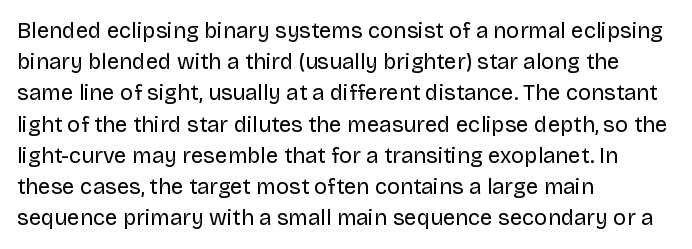
Q: Is the text bold? A: No.
Q: Is the text italic (slanted)? A: No, it is upright.
Q: Is the text underlined? A: No.
Q: How is the paragraph aligned? A: Left-aligned.
Q: Is the spacing between letters normal or unusually wide? A: Normal.
Q: Is the spacing between lines tight, normal or loose? A: Normal.
